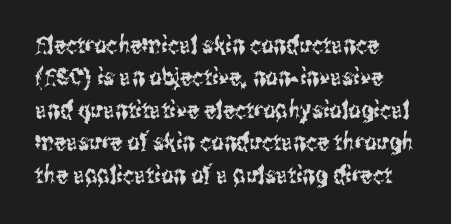
{"italic": "no", "underline": "no", "line_spacing": "normal", "line_spacing_ratio": 1.35, "letter_spacing": "normal", "letter_spacing_em": 0.0, "glyph_px": 24}
